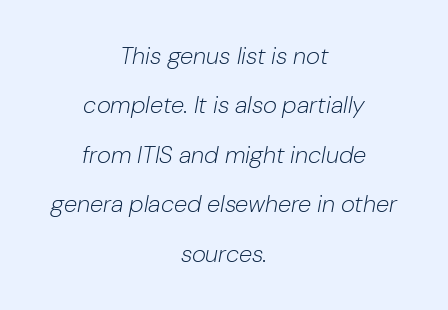
The lines are quadded center. This rendering leaves character spacing at its baseline value. The rendering applies a slant to the glyphs. No extra ink here — the face is not bold. Successive baselines arrive slowly, with a big drop between each. Underline: absent.
